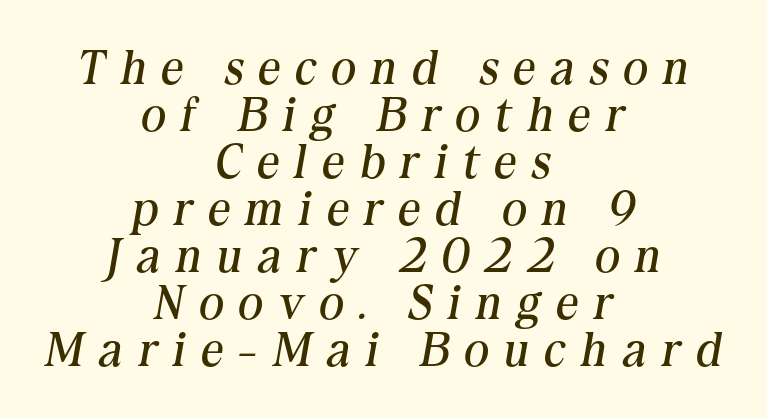
The image shows 48 px regular-weight serif type, italic (leaning right); set centered, tight line spacing (0.98x), unusually wide letter spacing (+0.33 em), not underlined; medium stroke contrast and a medium x-height.
